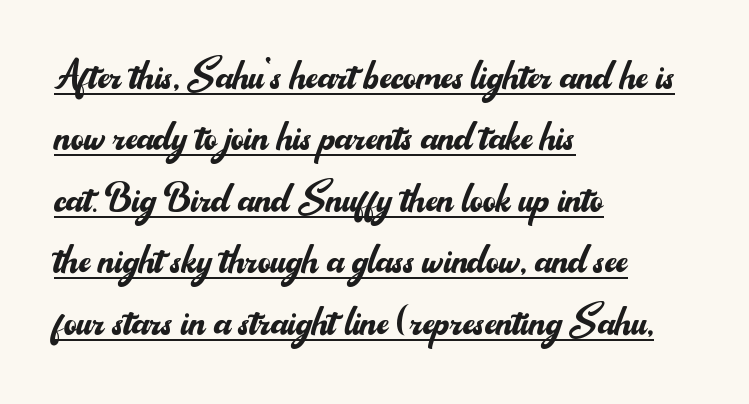
Q: Is the text bold? A: No.
Q: Is the text italic (slanted)? A: Yes.
Q: Is the typeface a serif or a sans-serif typeface? A: Sans-serif.
Q: Is the text underlined? A: Yes.
Q: How is the paragraph aligned? A: Left-aligned.
Q: Is the spacing between letters normal or unusually wide? A: Normal.
Q: Width (condensed, normal, or wide)? A: Normal.
Q: Stroke contrast? A: Medium.
Q: x-height? A: Small.
Q: Monospaced? A: No.
